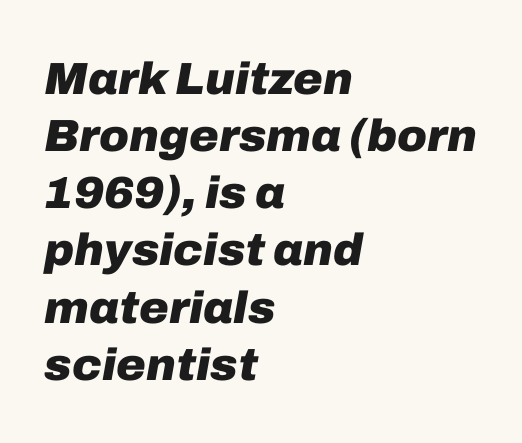
Q: Is the text bold? A: Yes.
Q: Is the text italic (slanted)? A: Yes, it leans right by about 10 degrees.
Q: Is the text underlined? A: No.
Q: How is the paragraph aligned? A: Left-aligned.
Q: Is the spacing between letters normal or unusually wide? A: Normal.
Q: Is the spacing between lines tight, normal or loose? A: Normal.
Q: Width (condensed, normal, or wide)? A: Normal.
Q: Stroke contrast? A: Low.
Q: x-height? A: Medium.
Q: Monospaced? A: No.
